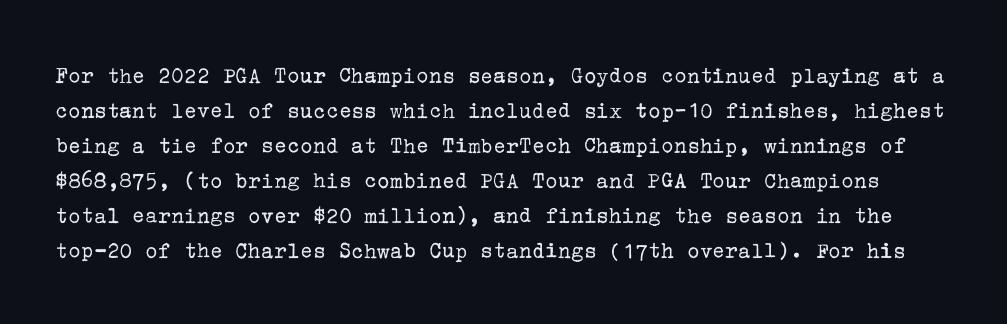
{"italic": "no", "bold": "no", "underline": "no", "line_spacing": "normal", "line_spacing_ratio": 1.46, "letter_spacing": "normal", "letter_spacing_em": 0.0, "glyph_px": 24}
